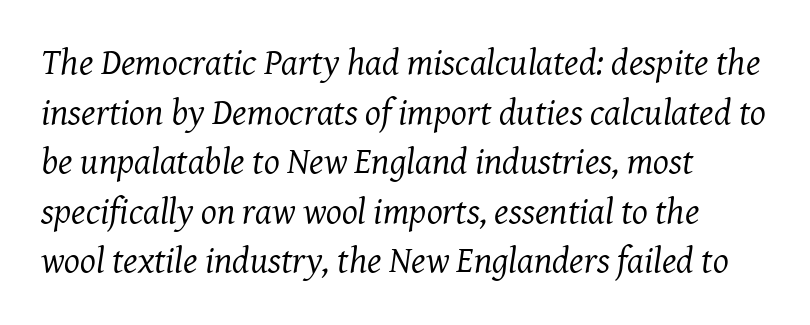
If you measured baseline to baseline, you'd find a middling distance. Glyph-to-glyph distance matches everyday printed text. Check the space under the baseline: it is left empty. This reads as an unemphasized weight, regular at the heaviest.
